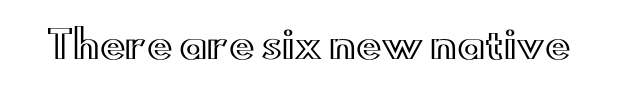
Think of a printed novel: that variable character pitch is what you see here. The rendering keeps characters at their native spacing. Decoration check: the copy has no underline. This is roman type, the default non-slanted kind.
